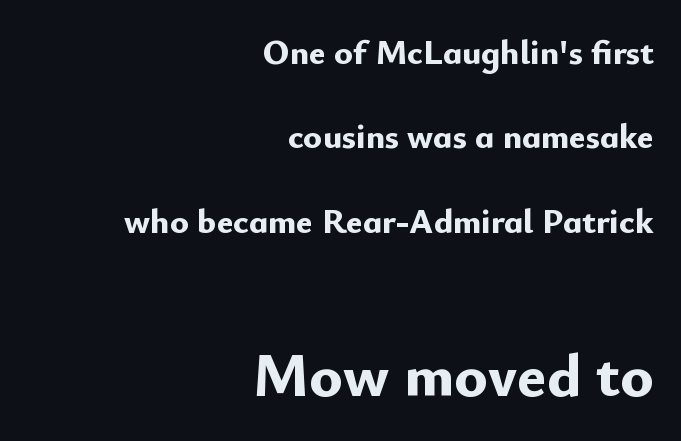
The image shows 62 px bold sans-serif type, upright; set right-aligned, loose line spacing (2.41x), normal letter spacing, not underlined; the second (bottom) block is 1.77x larger; low stroke contrast and a small x-height.
